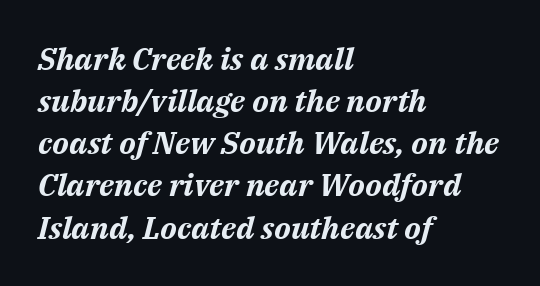
The image shows 31 px bold type, italic (leaning right); set left-aligned, normal line spacing (1.36x), normal letter spacing, not underlined; medium stroke contrast and a medium x-height.
